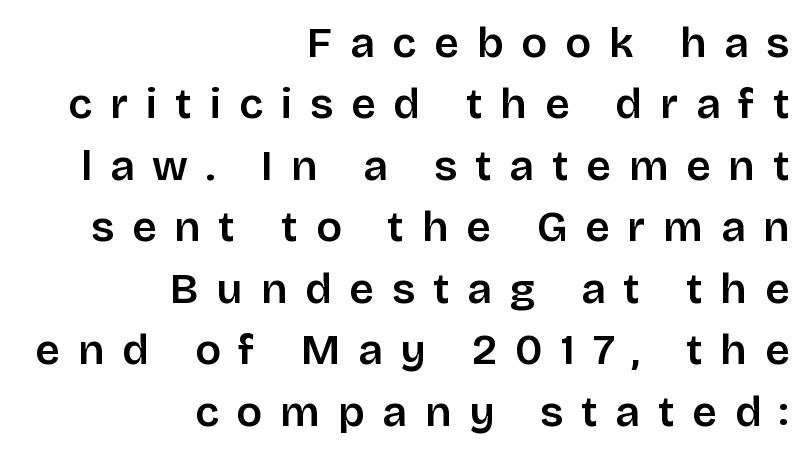
Q: Is the text bold? A: Semi-bold.
Q: Is the text italic (slanted)? A: No, it is upright.
Q: Is the typeface a serif or a sans-serif typeface? A: Sans-serif.
Q: Is the text underlined? A: No.
Q: How is the paragraph aligned? A: Right-aligned.
Q: Is the spacing between letters normal or unusually wide? A: Unusually wide.
Q: Is the spacing between lines tight, normal or loose? A: Normal.
Q: Width (condensed, normal, or wide)? A: Normal.
Q: Stroke contrast? A: Low.
Q: x-height? A: Large.
Q: Monospaced? A: No.
